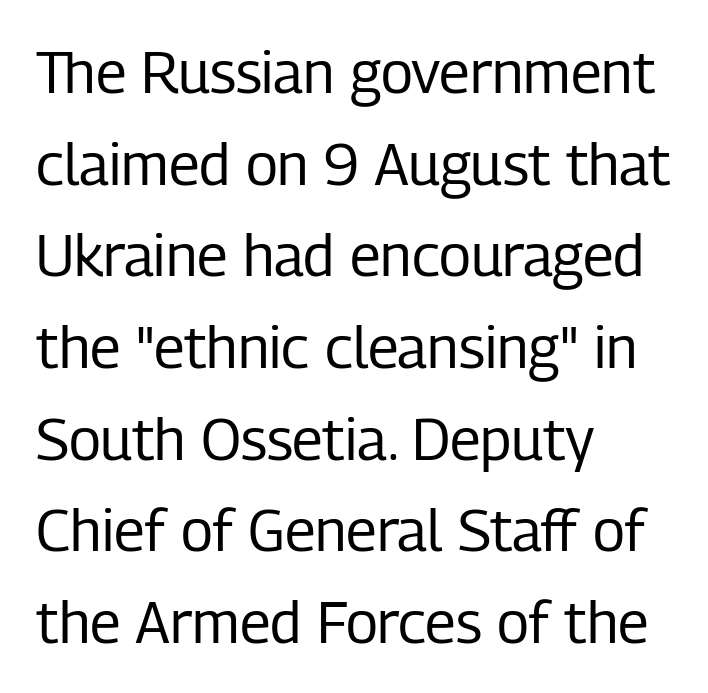
The face used here is proportionally spaced, like ordinary book or web type. Letter spacing: default. The rag falls on the right side of this text block. Every character sits straight up, as roman type does. The block of text has a typical density, with ordinary space between rows. Bare-footed words on every line.
